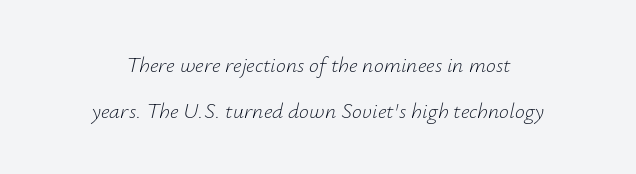
The image shows 22 px text type, italic (leaning right); set centered, loose line spacing (2.1x), normal letter spacing, not underlined.
